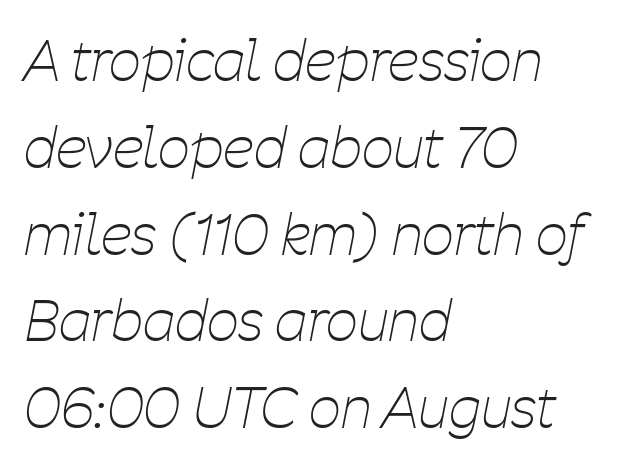
The image shows 56 px thin, condensed type, italic (leaning right); set left-aligned, normal line spacing (1.55x), normal letter spacing, not underlined; low stroke contrast and a medium x-height.
